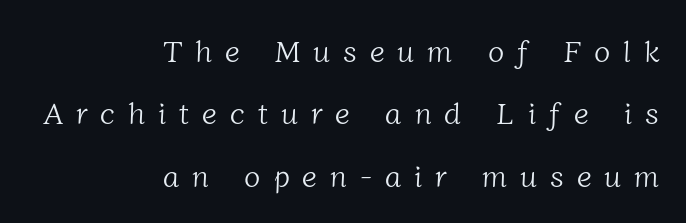
Whoever set this chose breathing room over compactness in the vertical rhythm. The passage shown has open, widely tracked lettering throughout. Descenders are the only things crossing below the line. Compared with a typical body face, this is equally light or lighter still.
